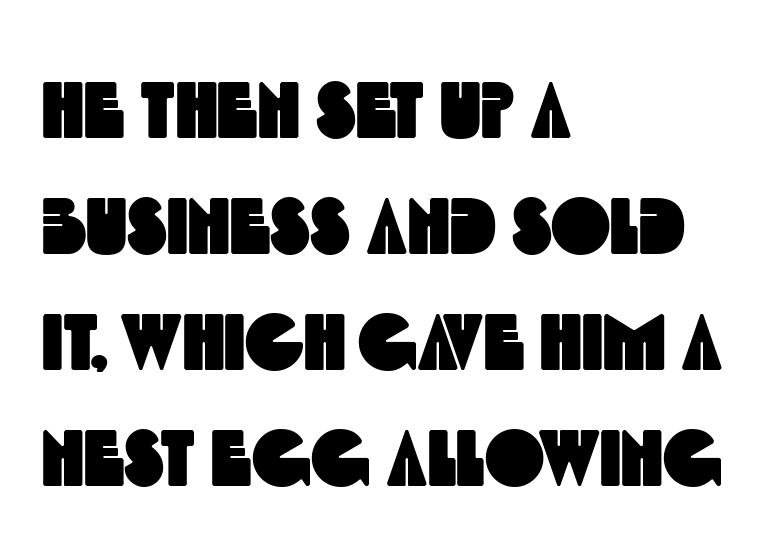
The rendering anchors every line to the left-hand side. Do the characters align in a grid? No, the font is proportional. The face used here is a sans, in the tradition of grotesques and geometrics. Vertically, the passage feels balanced, rows spaced as you'd expect.
